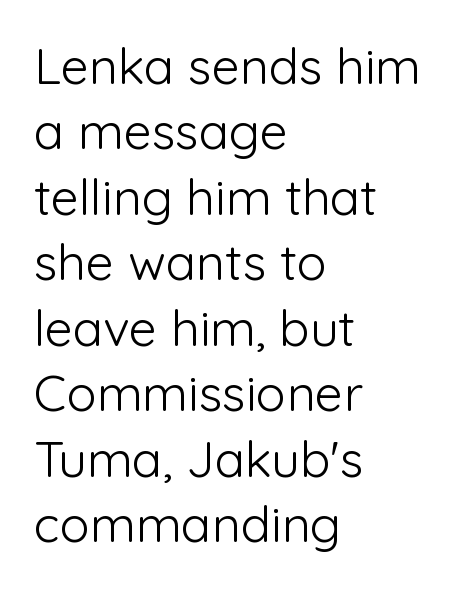
Weight: not bold — regular or lighter. One glance says typical: line gaps are just what's usual. The rendering shows plain stroke endings on the letterforms — a sans-serif design. The face used here is proportionally spaced, like ordinary book or web type.
